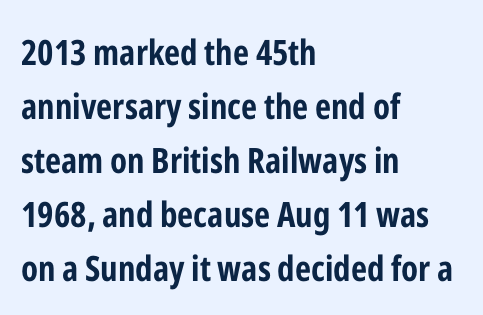
Q: Is the text bold? A: Yes.
Q: Is the text italic (slanted)? A: No, it is upright.
Q: Is the typeface a serif or a sans-serif typeface? A: Sans-serif.
Q: Is the text underlined? A: No.
Q: How is the paragraph aligned? A: Left-aligned.
Q: Is the spacing between letters normal or unusually wide? A: Normal.
Q: Is the spacing between lines tight, normal or loose? A: Normal.
Q: Width (condensed, normal, or wide)? A: Condensed.
Q: Stroke contrast? A: Low.
Q: x-height? A: Medium.
Q: Monospaced? A: No.
